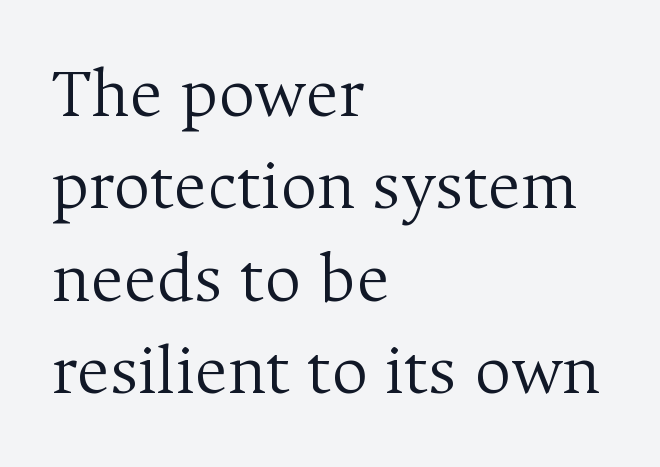
Q: Is the text bold? A: No.
Q: Is the text italic (slanted)? A: No, it is upright.
Q: Is the typeface a serif or a sans-serif typeface? A: Serif.
Q: Is the text underlined? A: No.
Q: How is the paragraph aligned? A: Left-aligned.
Q: Is the spacing between letters normal or unusually wide? A: Normal.
Q: Is the spacing between lines tight, normal or loose? A: Normal.
Q: Width (condensed, normal, or wide)? A: Normal.
Q: Stroke contrast? A: Medium.
Q: x-height? A: Medium.
Q: Monospaced? A: No.
